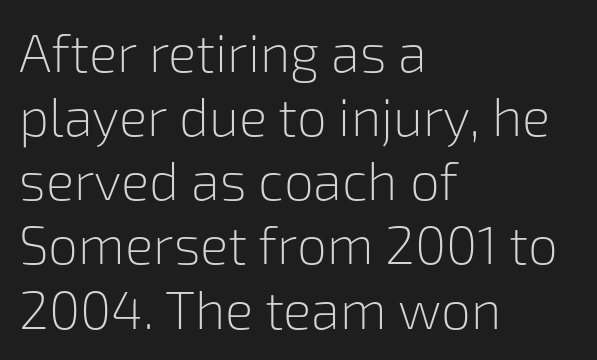
Q: Is the text bold? A: No.
Q: Is the text italic (slanted)? A: No, it is upright.
Q: Is the typeface a serif or a sans-serif typeface? A: Sans-serif.
Q: Is the text underlined? A: No.
Q: How is the paragraph aligned? A: Left-aligned.
Q: Is the spacing between letters normal or unusually wide? A: Normal.
Q: Width (condensed, normal, or wide)? A: Normal.
Q: Stroke contrast? A: Low.
Q: x-height? A: Medium.
Q: Monospaced? A: No.
